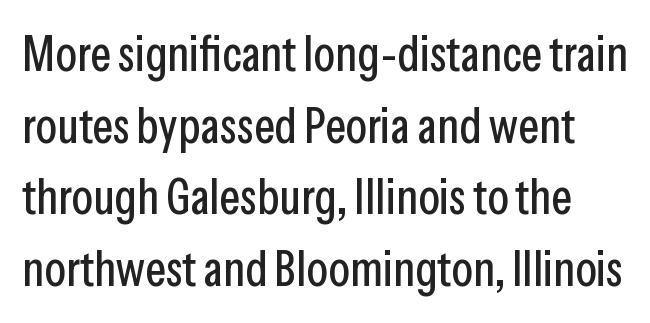
{"serif": "no", "italic": "no", "width": "condensed", "stroke_contrast": "low", "x_height": "medium", "monospaced": "no", "underline": "no", "line_spacing": "normal", "line_spacing_ratio": 1.46, "letter_spacing": "normal", "letter_spacing_em": 0.0, "glyph_px": 49}
